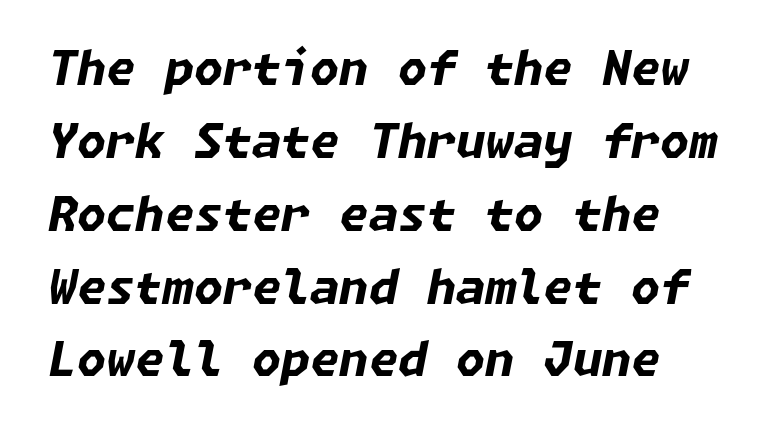
Q: Is the text bold? A: Yes.
Q: Is the text italic (slanted)? A: Yes, it leans right by about 11 degrees.
Q: Is the text underlined? A: No.
Q: Is the spacing between letters normal or unusually wide? A: Normal.
Q: Is the spacing between lines tight, normal or loose? A: Normal.
Q: Width (condensed, normal, or wide)? A: Normal.
Q: Stroke contrast? A: Low.
Q: x-height? A: Medium.
